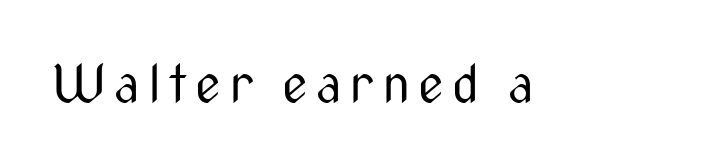
The image shows 51 px regular-weight, condensed sans-serif type, upright; set not underlined; medium stroke contrast and a medium x-height.
